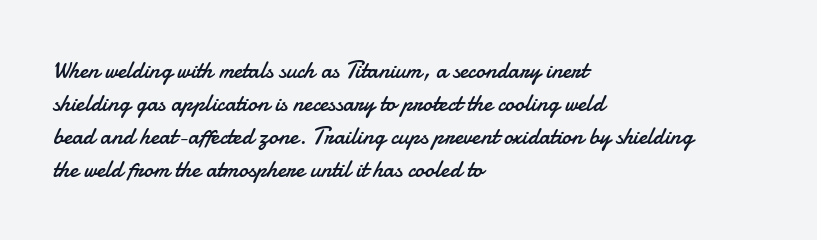
The image shows 24 px text type; set left-aligned, normal line spacing (1.38x), normal letter spacing, not underlined.
